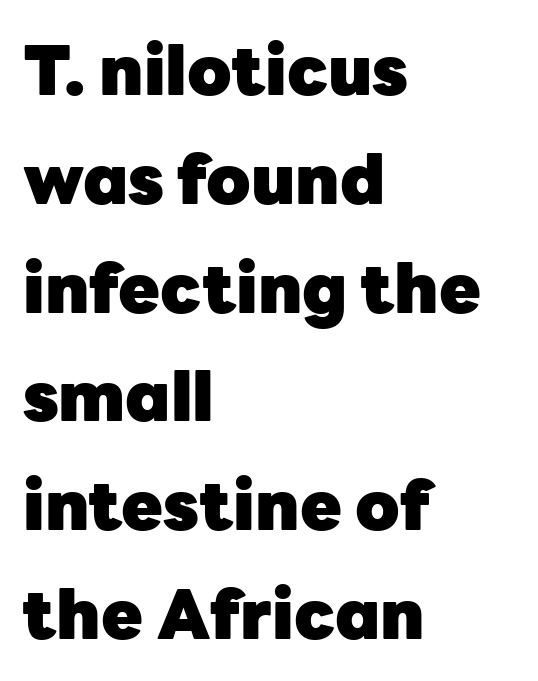
Rendered with straight, roman letterforms. The font family rendered here belongs to the sans-serif group. Look at the tracking — it's just the regular setting, nothing added. The setting favours the left margin, as ordinary paragraphs usually do.
